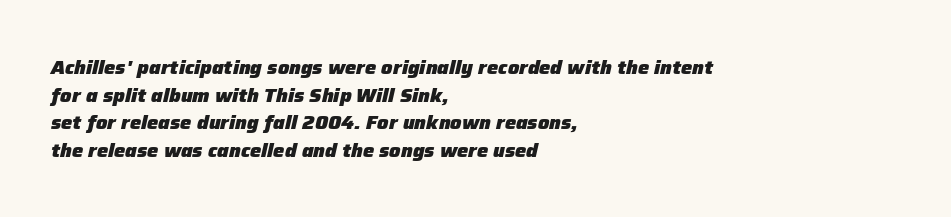
{"italic": "yes", "lean": "right", "slant_degrees": 12, "bold": "yes", "underline": "no", "align": "left", "line_spacing": "normal", "line_spacing_ratio": 1.38, "letter_spacing": "normal", "letter_spacing_em": 0.0, "glyph_px": 20}
